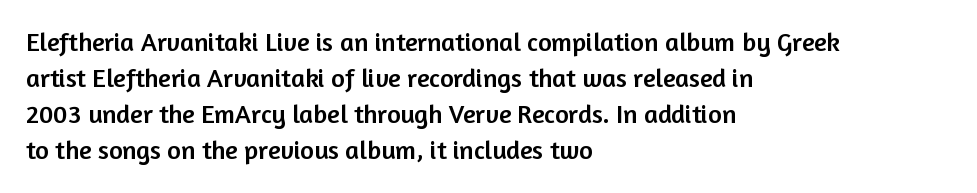
{"italic": "no", "underline": "no", "align": "left", "line_spacing": "normal", "line_spacing_ratio": 1.39, "letter_spacing": "normal", "letter_spacing_em": 0.0, "glyph_px": 26}
